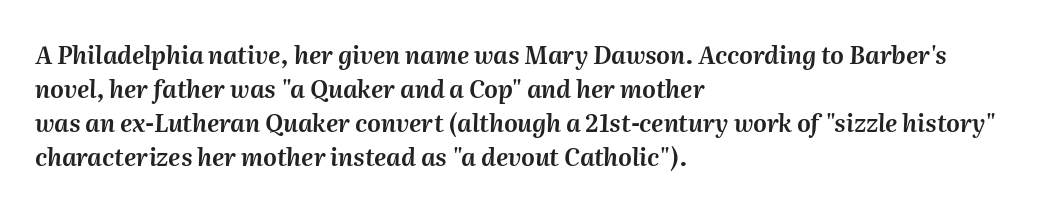
The image shows 24 px text type, italic (leaning right); set left-aligned, normal line spacing (1.41x), normal letter spacing, not underlined.
